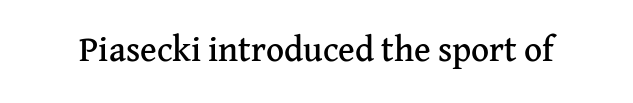
{"serif": "yes", "italic": "no", "width": "normal", "stroke_contrast": "medium", "x_height": "medium", "monospaced": "no", "underline": "no", "letter_spacing": "normal", "letter_spacing_em": 0.0, "glyph_px": 35}
